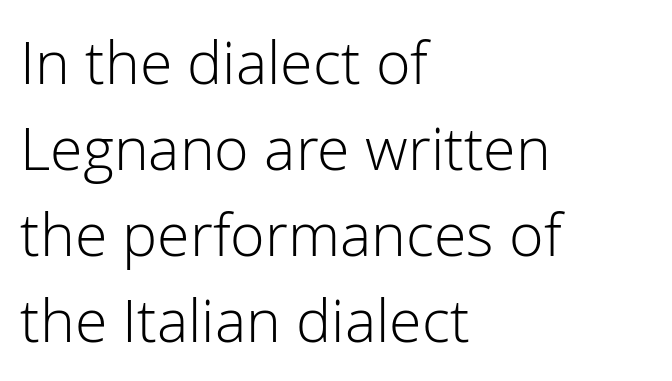
These lines are rendered in a variable-pitch font. Notice how the stems are strictly vertical — no italics here. Does the leading feel generous? No, just average. Decoration check: the copy has no underline. Layout note: lines flush left. Is the type heavy? It reads as light-to-regular instead.
